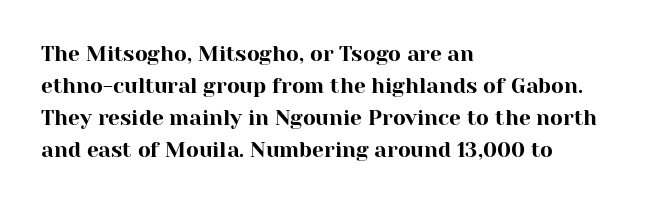
{"italic": "no", "underline": "no", "align": "left", "line_spacing": "normal", "line_spacing_ratio": 1.53, "letter_spacing": "normal", "letter_spacing_em": 0.0, "glyph_px": 21}
